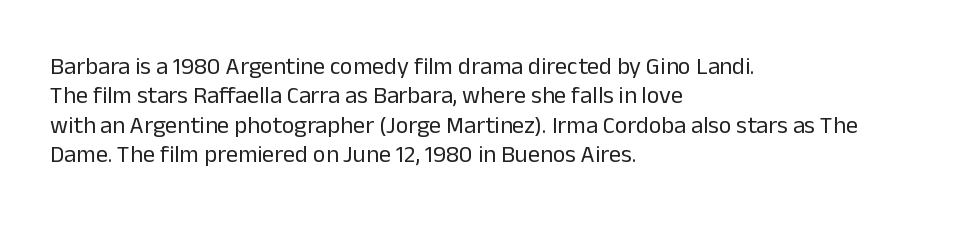
{"italic": "no", "bold": "no", "underline": "no", "align": "left", "line_spacing_ratio": 1.22, "letter_spacing": "normal", "letter_spacing_em": 0.0, "glyph_px": 24}
